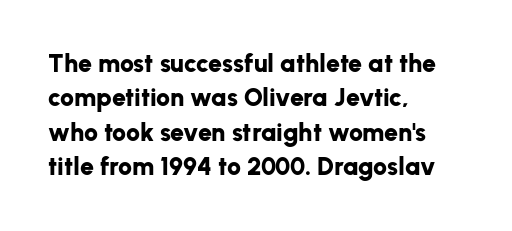
Q: Is the text bold? A: Yes.
Q: Is the text italic (slanted)? A: No, it is upright.
Q: Is the text underlined? A: No.
Q: How is the paragraph aligned? A: Left-aligned.
Q: Is the spacing between letters normal or unusually wide? A: Normal.
Q: Is the spacing between lines tight, normal or loose? A: Normal.
